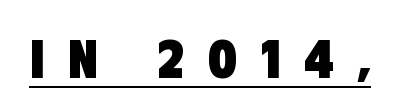
Q: Is the text bold? A: Yes.
Q: Is the typeface a serif or a sans-serif typeface? A: Sans-serif.
Q: Is the text underlined? A: Yes.
Q: Is the spacing between letters normal or unusually wide? A: Unusually wide.
Q: Width (condensed, normal, or wide)? A: Condensed.
Q: Stroke contrast? A: Low.
Q: x-height? A: Large.
Q: Monospaced? A: No.
